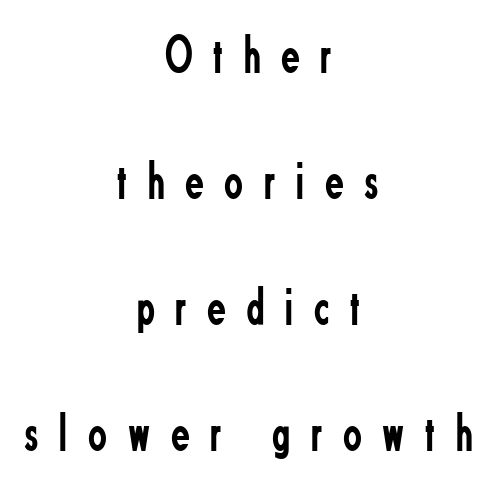
{"serif": "no", "italic": "no", "bold": "no", "weight": "regular", "width": "condensed", "stroke_contrast": "low", "x_height": "small", "monospaced": "no", "underline": "no", "align": "center", "line_spacing": "loose", "line_spacing_ratio": 2.29, "letter_spacing": "wide", "letter_spacing_em": 0.38, "glyph_px": 55}
